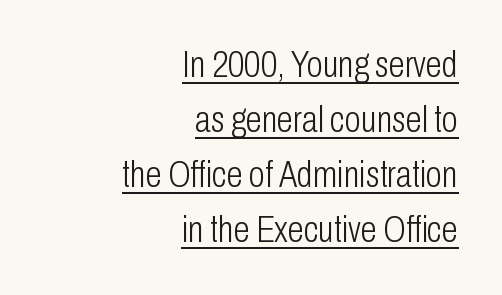
Is the block centered? No — it sits flush against the right margin. What kind of face is this? One without serifs — a sans. Does a line run under the words? Yes, clearly. There is no visible air inserted between adjacent glyphs. Counters stay open thanks to moderate or lighter strokes.
